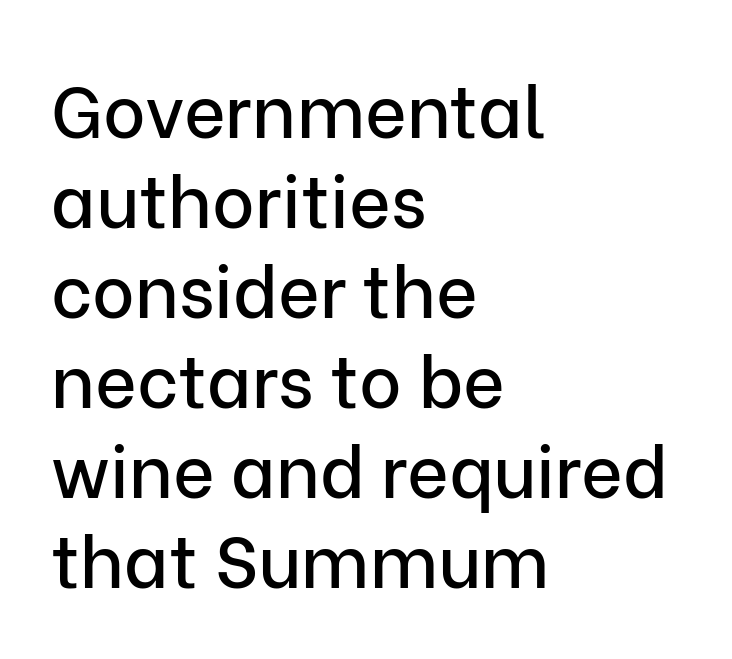
The rendering uses natural spacing where letterforms have individual widths. In terms of letterform style, serifs are entirely absent. The letters stand upright; this is a roman face. The foot of each line stays bare and open. Quick note: interline space is typical.
